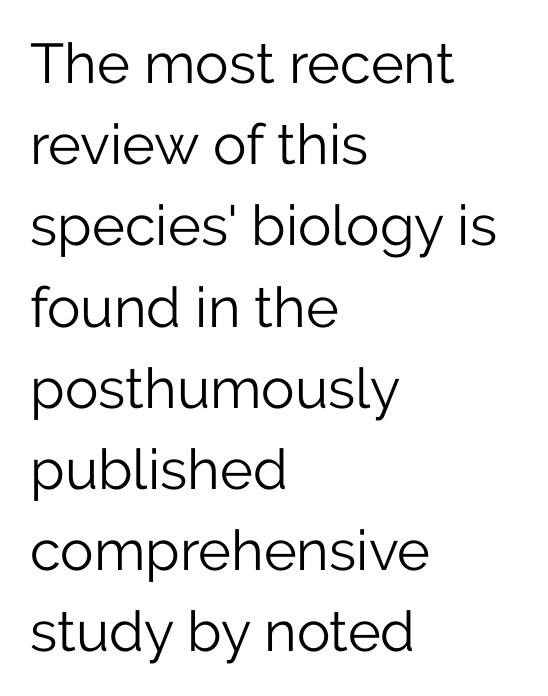
The image shows 56 px light sans-serif type, upright; set left-aligned, normal line spacing (1.45x), normal letter spacing, not underlined; low stroke contrast and a medium x-height.
